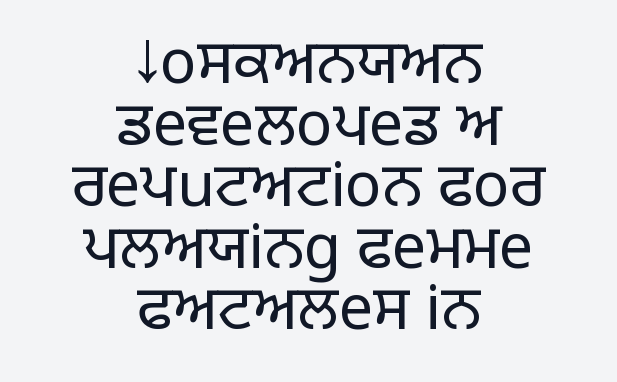
The image shows 61 px light sans-serif type, upright; set centered, tight line spacing (1.01x), normal letter spacing, not underlined; low stroke contrast and a large x-height.
